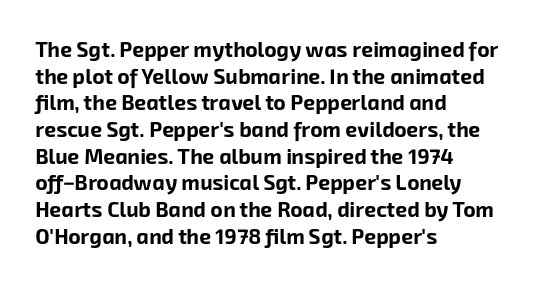
Unmarked baselines from the first word to the last. The setting favours the left margin, as ordinary paragraphs usually do. Regarding leading, the lines here are spaced in the standard way. Observe the ordinary spacing: letters are neighbours, not strangers. Heft: maximum for text — a bold.
